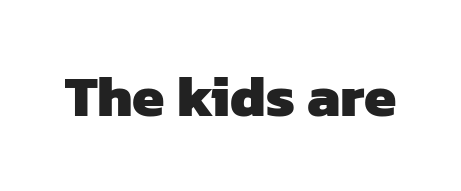
The font is running at its bold setting. Words float on clear page, feet unadorned. Short note: letters normally spaced. A typesetter would call this proportional, since set widths differ per character. Regarding serifs, this sample does without them.
